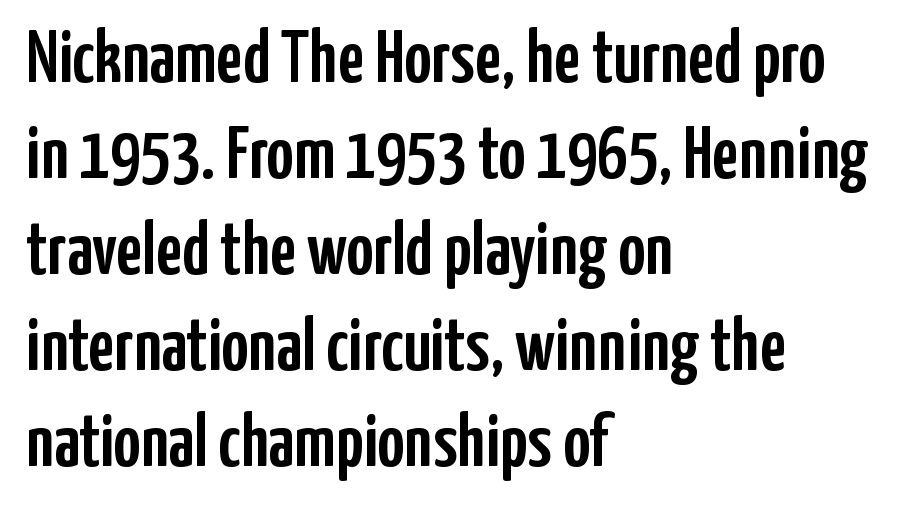
{"serif": "no", "italic": "no", "width": "condensed", "stroke_contrast": "low", "x_height": "medium", "monospaced": "no", "underline": "no", "align": "left", "line_spacing": "normal", "line_spacing_ratio": 1.28, "letter_spacing": "normal", "letter_spacing_em": 0.0, "glyph_px": 75}
